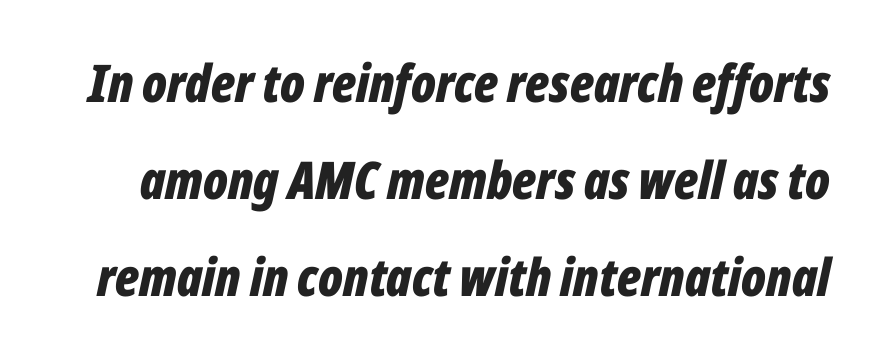
The foot of each line stays bare and open. These lines are rendered in a variable-pitch font. Slanted lettering throughout. Standard letterfit; no display-style spreading of the glyphs. The sample has been set heavy, in full bold.
